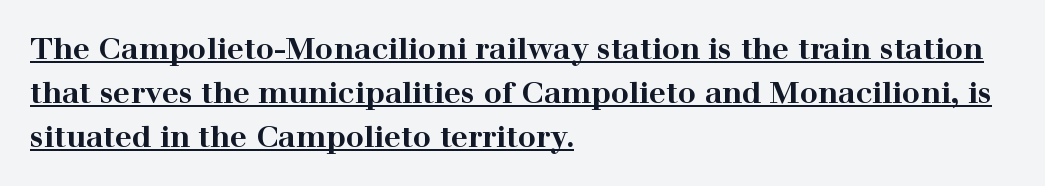
The image shows 30 px bold, wide serif type, upright; set left-aligned, normal line spacing (1.47x), normal letter spacing, underlined; high stroke contrast and a medium x-height.
